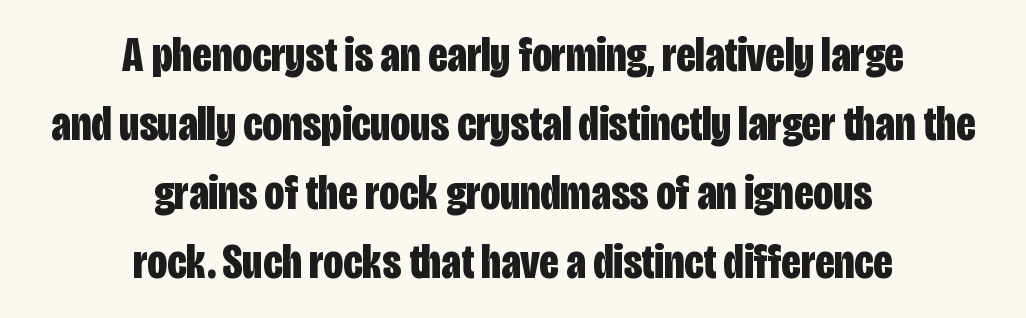
The image shows 49 px bold, condensed sans-serif type, upright; set centered, normal line spacing (1.41x), normal letter spacing, not underlined; low stroke contrast and a large x-height.
